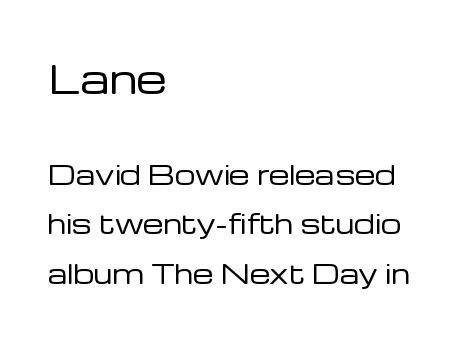
The image shows 39 px regular-weight sans-serif type, upright; set left-aligned, loose line spacing (1.91x), normal letter spacing, not underlined; the first (top) block is 1.5x larger; low stroke contrast and a medium x-height.
